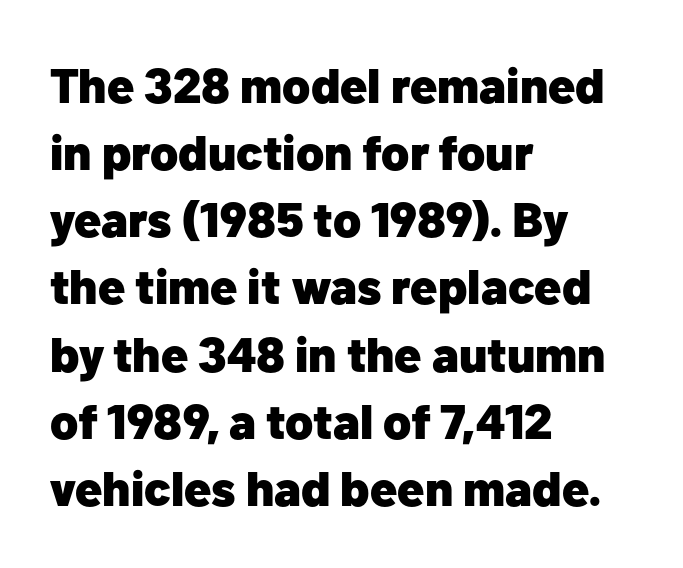
Q: Is the text bold? A: Yes.
Q: Is the text italic (slanted)? A: No, it is upright.
Q: Is the typeface a serif or a sans-serif typeface? A: Sans-serif.
Q: Is the text underlined? A: No.
Q: How is the paragraph aligned? A: Left-aligned.
Q: Is the spacing between letters normal or unusually wide? A: Normal.
Q: Is the spacing between lines tight, normal or loose? A: Normal.
Q: Width (condensed, normal, or wide)? A: Normal.
Q: Stroke contrast? A: Low.
Q: x-height? A: Medium.
Q: Monospaced? A: No.
